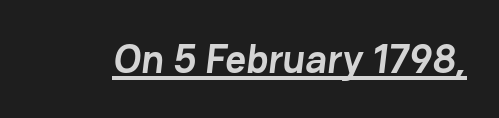
The image shows 40 px semibold sans-serif type; set normal letter spacing, underlined; low stroke contrast and a medium x-height.
